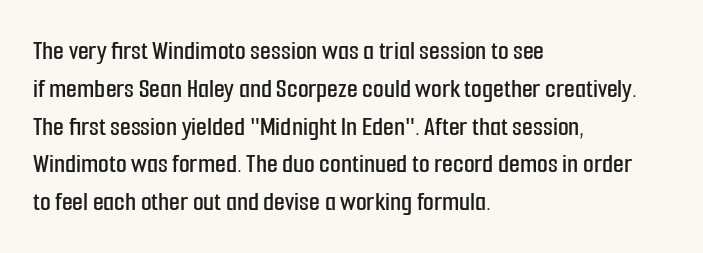
The compositor pushed each line to the left boundary. Upright lettering throughout. Note the varied advance widths — an 'i' is clearly narrower than an 'm'. Glyph-to-glyph distance matches everyday printed text.
